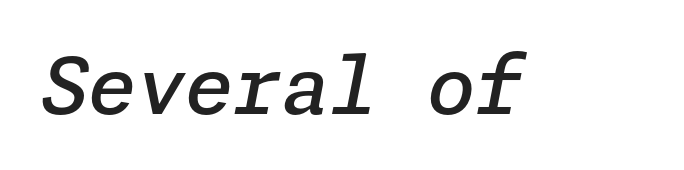
{"italic": "yes", "lean": "right", "slant_degrees": 11, "bold": "semi", "weight": "semibold", "width": "normal", "stroke_contrast": "low", "x_height": "medium", "underline": "no", "letter_spacing": "normal", "letter_spacing_em": 0.0, "glyph_px": 78}
